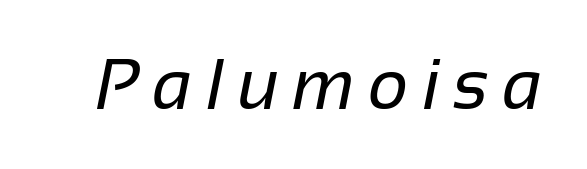
The letters advance in unequal steps, a hallmark of proportional type. Descender tails drop into unmarked territory. The face used here is a sans, in the tradition of grotesques and geometrics. The strokes carry an ordinary text weight at most.
